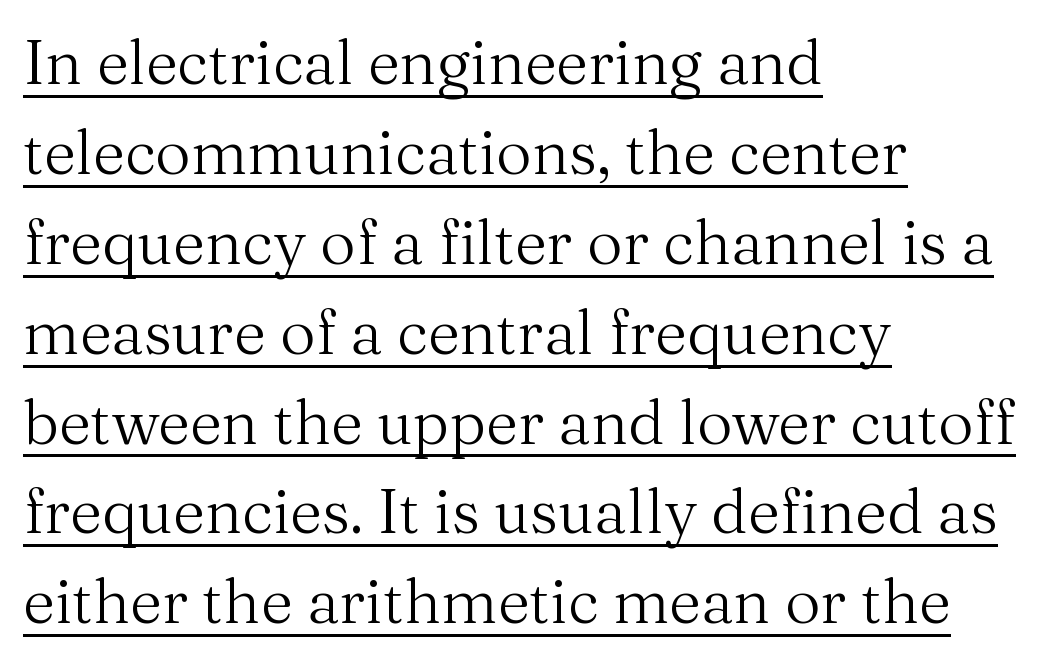
Q: Is the text bold? A: No.
Q: Is the text italic (slanted)? A: No, it is upright.
Q: Is the typeface a serif or a sans-serif typeface? A: Serif.
Q: Is the text underlined? A: Yes.
Q: How is the paragraph aligned? A: Left-aligned.
Q: Is the spacing between letters normal or unusually wide? A: Normal.
Q: Is the spacing between lines tight, normal or loose? A: Normal.
Q: Width (condensed, normal, or wide)? A: Normal.
Q: Stroke contrast? A: Medium.
Q: x-height? A: Medium.
Q: Monospaced? A: No.
